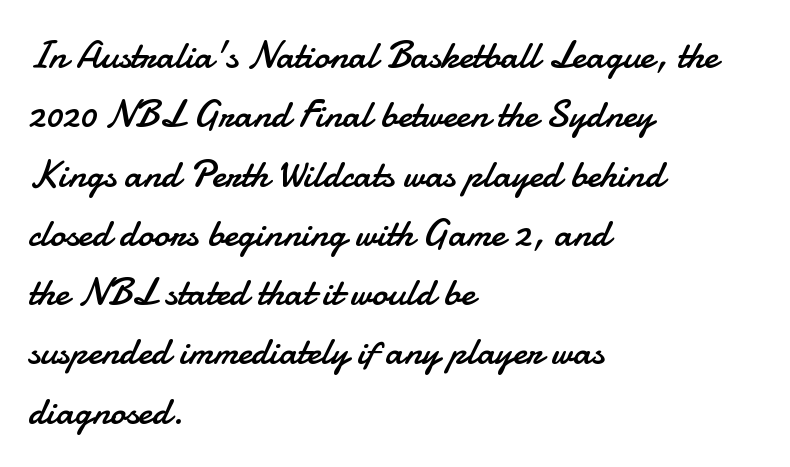
The image shows 39 px regular-weight sans-serif type; set left-aligned, normal line spacing (1.52x), normal letter spacing, not underlined; low stroke contrast and a small x-height.
